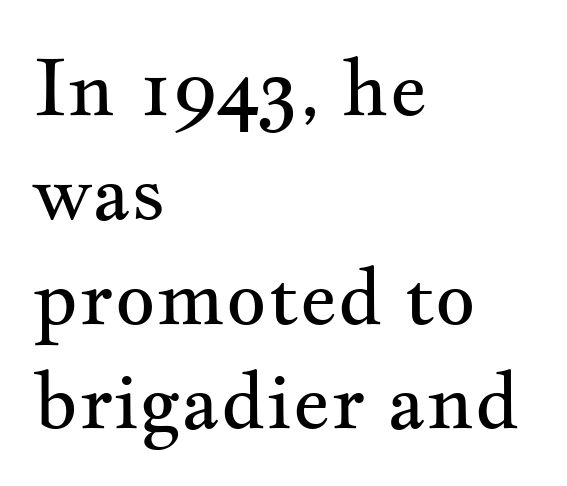
The image shows 79 px regular-weight, wide serif type, upright; set left-aligned, normal line spacing (1.32x), normal letter spacing, not underlined; medium stroke contrast and a small x-height.
